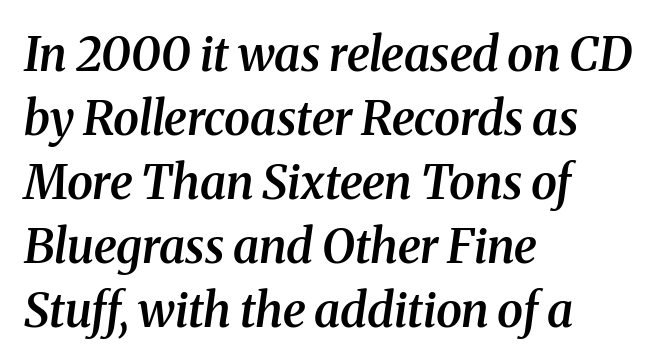
{"serif": "yes", "italic": "yes", "lean": "right", "slant_degrees": 8, "bold": "semi", "weight": "semibold", "width": "normal", "stroke_contrast": "medium", "x_height": "medium", "monospaced": "no", "underline": "no", "align": "left", "line_spacing": "normal", "line_spacing_ratio": 1.36, "letter_spacing": "normal", "letter_spacing_em": 0.0, "glyph_px": 47}
